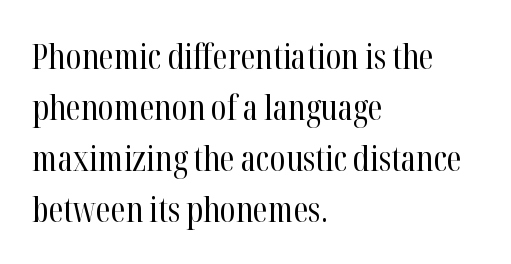
Q: Is the text bold? A: No.
Q: Is the text italic (slanted)? A: No, it is upright.
Q: Is the typeface a serif or a sans-serif typeface? A: Serif.
Q: Is the text underlined? A: No.
Q: How is the paragraph aligned? A: Left-aligned.
Q: Is the spacing between letters normal or unusually wide? A: Normal.
Q: Is the spacing between lines tight, normal or loose? A: Normal.
Q: Width (condensed, normal, or wide)? A: Condensed.
Q: Stroke contrast? A: High.
Q: x-height? A: Medium.
Q: Monospaced? A: No.
